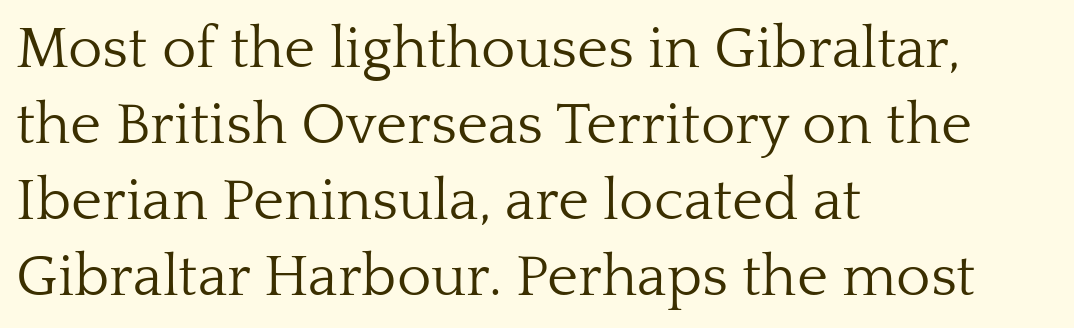
Look at the bottom of the vertical strokes: they flare into serifs here. Here the designer chose a conventional face with non-uniform glyph widths. Posture: vertical. Underline: absent. Ink coverage per letter is moderate at most. These lines sit exactly where default settings would place them.
